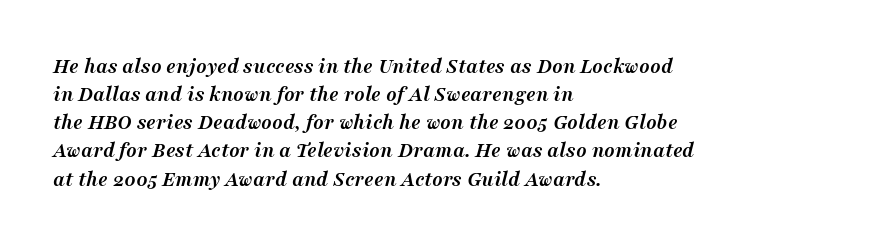
Q: Is the text bold? A: Yes.
Q: Is the text italic (slanted)? A: Yes, it leans right by about 16 degrees.
Q: Is the text underlined? A: No.
Q: How is the paragraph aligned? A: Left-aligned.
Q: Is the spacing between letters normal or unusually wide? A: Normal.
Q: Is the spacing between lines tight, normal or loose? A: Normal.
